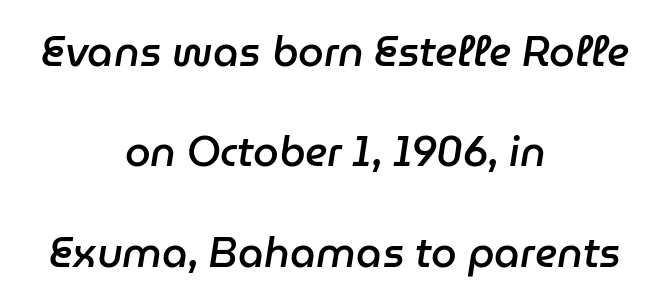
{"italic": "yes", "lean": "right", "slant_degrees": 9, "bold": "semi", "weight": "semibold", "width": "normal", "stroke_contrast": "low", "x_height": "medium", "monospaced": "no", "underline": "no", "align": "center", "line_spacing": "loose", "line_spacing_ratio": 2.45, "letter_spacing": "normal", "letter_spacing_em": 0.0, "glyph_px": 41}
